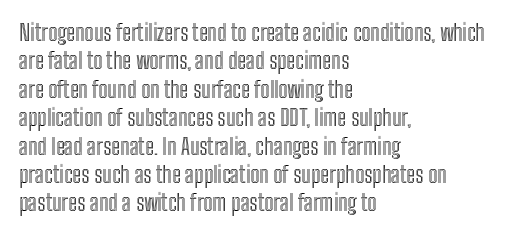
The image shows 22 px text type, upright; set left-aligned, normal line spacing (1.29x), normal letter spacing, not underlined.
